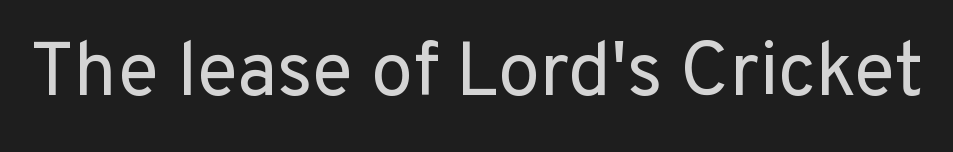
{"serif": "no", "italic": "no", "bold": "no", "weight": "regular", "width": "normal", "stroke_contrast": "low", "x_height": "medium", "monospaced": "no", "underline": "no", "letter_spacing": "normal", "letter_spacing_em": 0.0, "glyph_px": 76}
